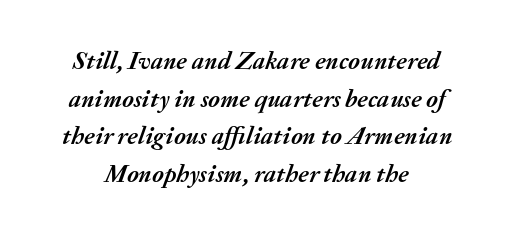
The image shows 25 px bold type, italic (leaning right); set centered, normal line spacing (1.51x), normal letter spacing, not underlined.
